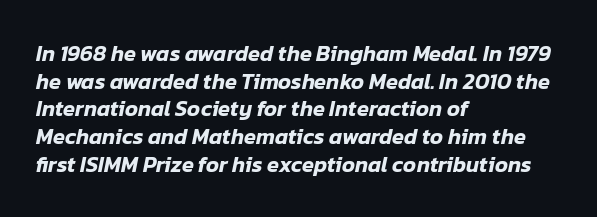
Q: Is the text italic (slanted)? A: Yes, it leans right by about 12 degrees.
Q: Is the text underlined? A: No.
Q: How is the paragraph aligned? A: Left-aligned.
Q: Is the spacing between letters normal or unusually wide? A: Normal.
Q: Is the spacing between lines tight, normal or loose? A: Normal.
